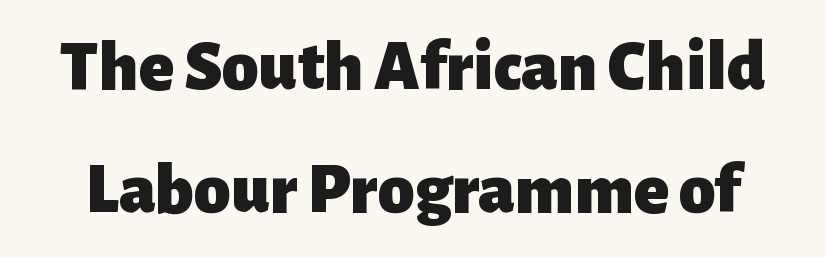
The image shows 73 px heavy sans-serif type, upright; set normal line spacing (1.68x), normal letter spacing, not underlined; low stroke contrast and a medium x-height.
